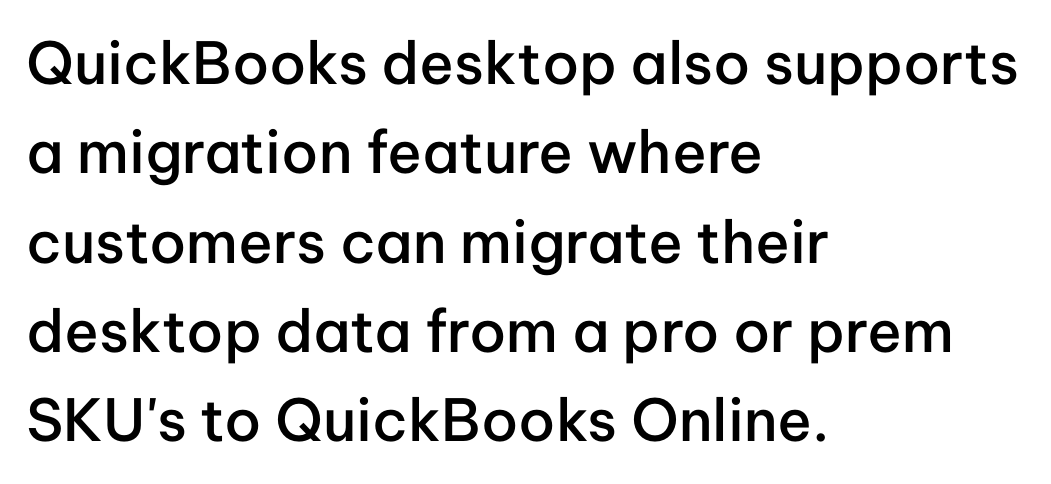
The image shows 58 px semibold sans-serif type, upright; set left-aligned, normal line spacing (1.54x), normal letter spacing, not underlined; low stroke contrast and a medium x-height.
